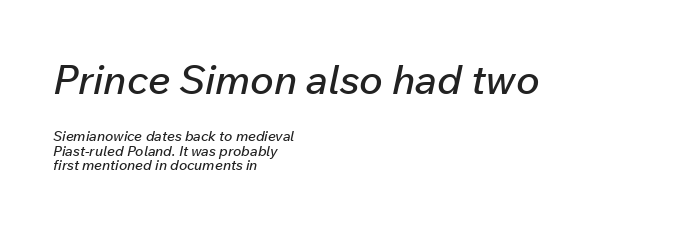
{"italic": "yes", "lean": "right", "slant_degrees": 12, "width": "normal", "stroke_contrast": "low", "x_height": "medium", "monospaced": "no", "underline": "no", "align": "left", "line_spacing": "tight", "line_spacing_ratio": 1.03, "letter_spacing": "normal", "letter_spacing_em": 0.0, "larger_block": "first", "size_ratio": 2.86, "glyph_px": 40}
